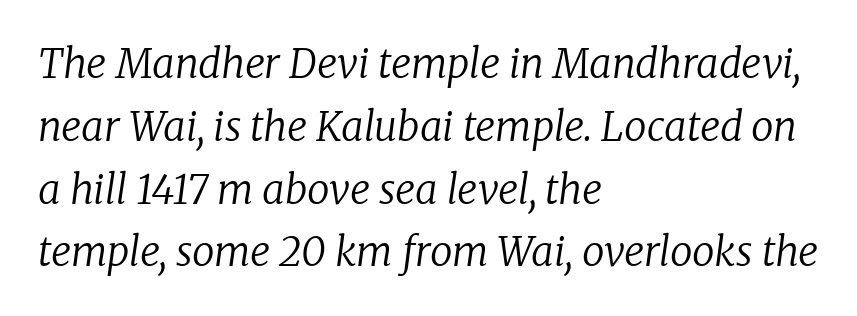
The whole block is typeset with a tilt. The rendering uses a moderate line-height, typical for paragraphs. Words appear dense and cohesive because spacing is normal. Only glyphs here, with clear space below each row. This sample uses a serif face.
